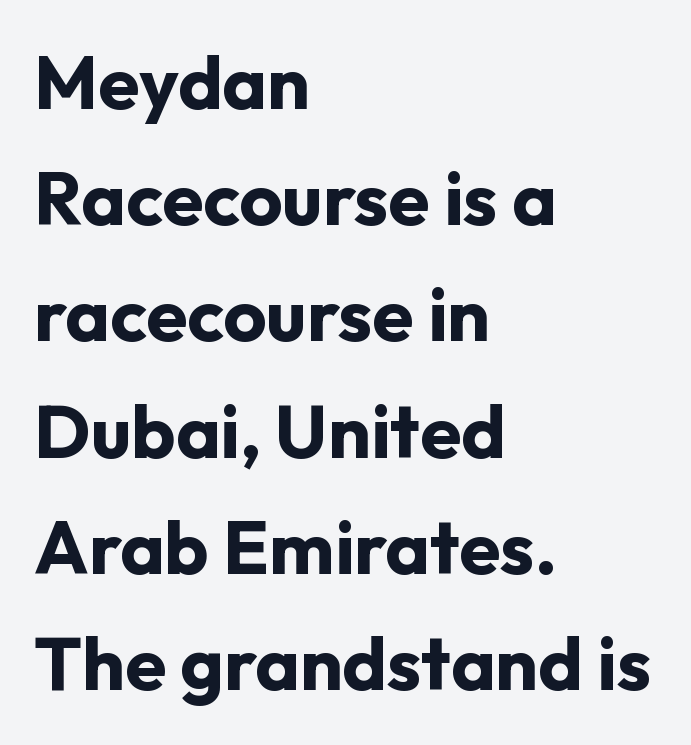
The rendering shows plain stroke endings on the letterforms — a sans-serif design. The compositor pushed each line to the left boundary. The gap between lines stays unmarked. Rendered with straight, roman letterforms. One glance says typical: line gaps are just what's usual.
